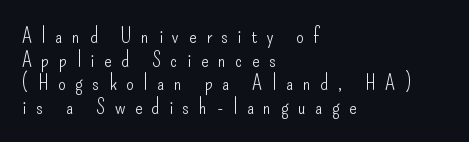
The typesetter chose a ragged-right arrangement here. Each stroke keeps to a modest, everyday thickness or less. Notice how the stems are strictly vertical — no italics here. The space between consecutive lines is stingy. Descender tails drop into unmarked territory. The gaps between neighbouring characters are conspicuously large.
